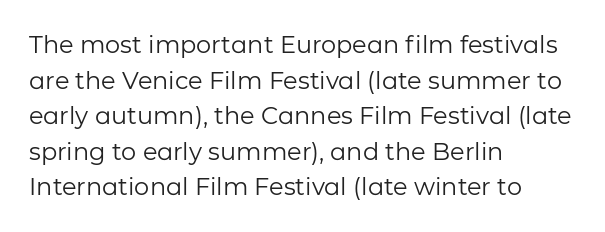
No italicization has been applied; the sample stays upright. Each line starts at the same left margin while the right side varies. Weight: regular or lighter. Compared with typical paragraphs, the rows here are spaced about the same. No extra tracking has been applied to these lines. Any mark beneath the type? The region is blank.
